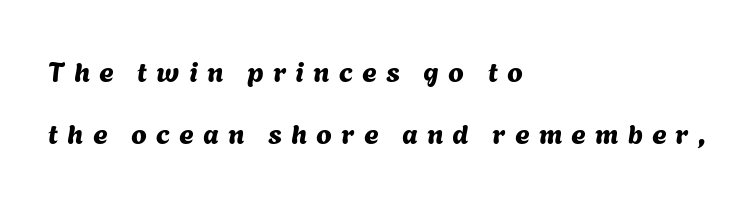
Is this a fixed-width face? No — the glyphs have proportional, varying widths. Look at the bottom of the vertical strokes: they stop flat, with no serifs. This rendering features lettering with no underline. Spacing between characters has been opened up far beyond the box default. Teacher's note: observe the even left margin — that is flush-left alignment. The vertical gap from one line to the next is large.
